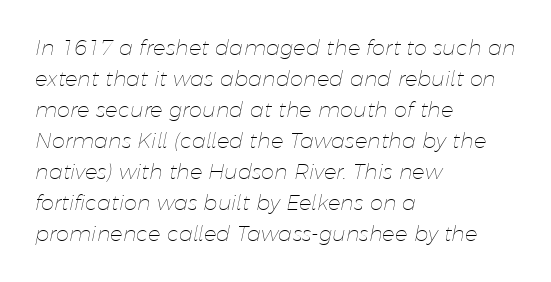
The image shows 21 px text type, italic (leaning right); set left-aligned, normal line spacing (1.48x), normal letter spacing, not underlined.
